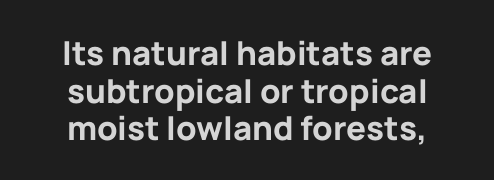
{"serif": "no", "italic": "no", "bold": "yes", "weight": "bold", "width": "normal", "stroke_contrast": "low", "x_height": "medium", "monospaced": "no", "underline": "no", "align": "center", "line_spacing": "tight", "line_spacing_ratio": 1.14, "letter_spacing": "normal", "letter_spacing_em": 0.0, "glyph_px": 33}
